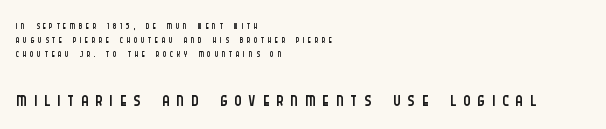
{"serif": "no", "italic": "no", "bold": "no", "weight": "light", "width": "condensed", "stroke_contrast": "low", "x_height": "large", "monospaced": "no", "underline": "no", "align": "left", "line_spacing": "tight", "line_spacing_ratio": 1.0, "letter_spacing": "wide", "letter_spacing_em": 0.25, "larger_block": "second", "size_ratio": 2.0, "glyph_px": 28}
